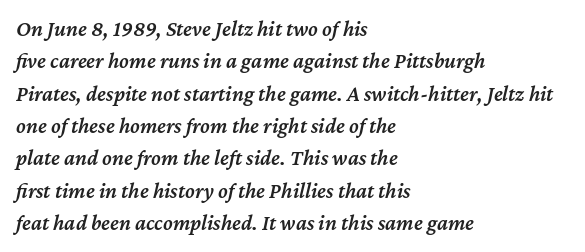
Heft: intermediate — a semibold. In terms of leading, this rendering sits right in the middle. Where is the straight margin? On the left. There is no visible air inserted between adjacent glyphs. Lines of text with bare space underneath. Does the lettering tilt? It does — this is italic.
